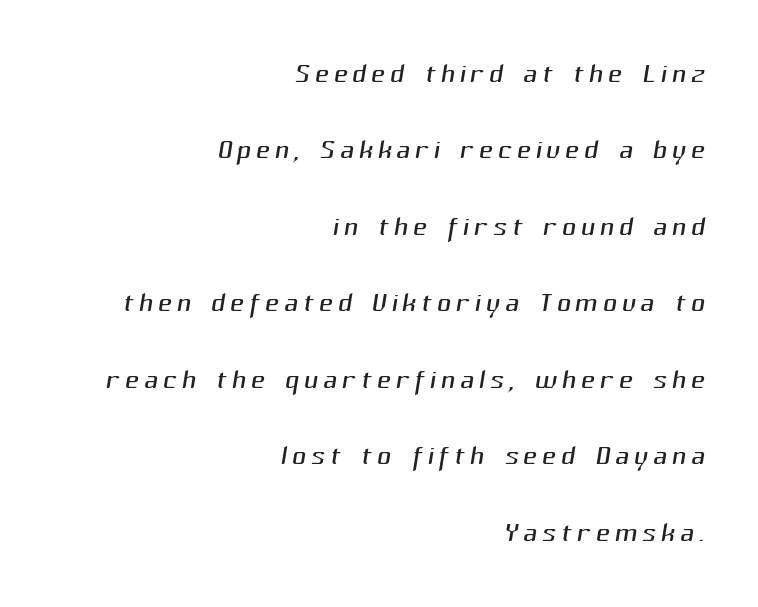
A light-to-regular cut is what we see here. Layout note: lines flush right. Leading: increased. Glance below the letters and you will spot only blank space. Note the varied advance widths — an 'i' is clearly narrower than an 'm'.
